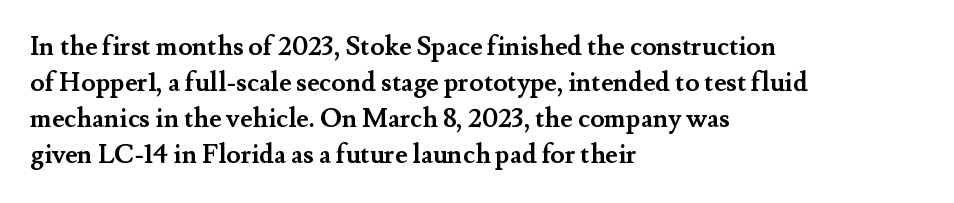
Q: Is the text bold? A: Yes.
Q: Is the text italic (slanted)? A: No, it is upright.
Q: Is the text underlined? A: No.
Q: How is the paragraph aligned? A: Left-aligned.
Q: Is the spacing between letters normal or unusually wide? A: Normal.
Q: Is the spacing between lines tight, normal or loose? A: Normal.
